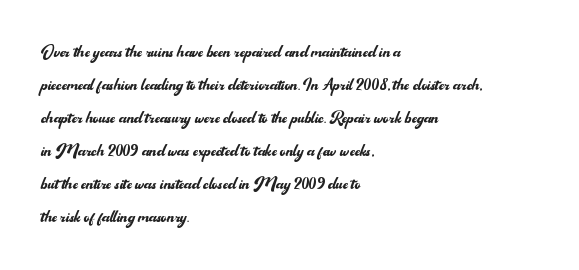
{"bold": "no", "underline": "no", "align": "left", "line_spacing": "normal", "line_spacing_ratio": 1.5, "letter_spacing": "normal", "letter_spacing_em": 0.0, "glyph_px": 22}
